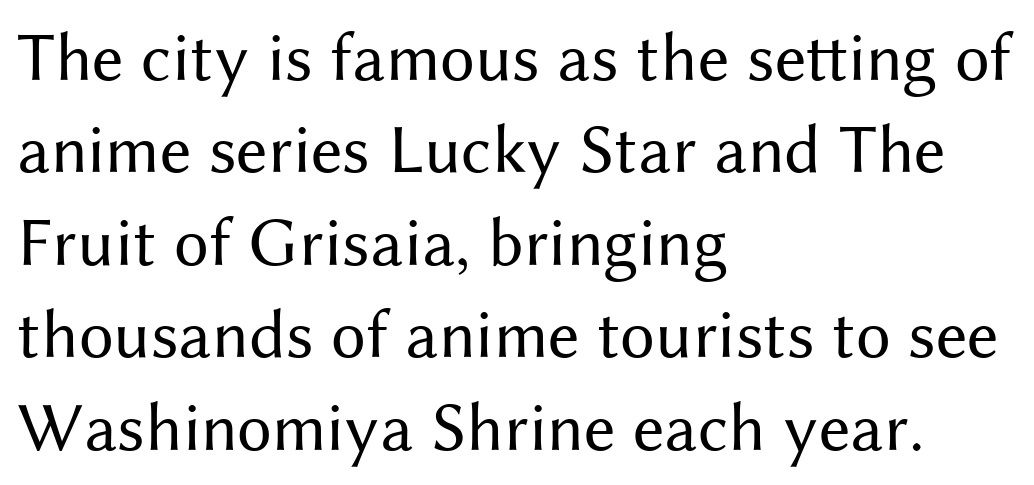
{"serif": "no", "italic": "no", "bold": "no", "weight": "regular", "width": "normal", "stroke_contrast": "medium", "x_height": "medium", "monospaced": "no", "underline": "no", "align": "left", "line_spacing": "normal", "line_spacing_ratio": 1.32, "letter_spacing": "normal", "letter_spacing_em": 0.0, "glyph_px": 70}
